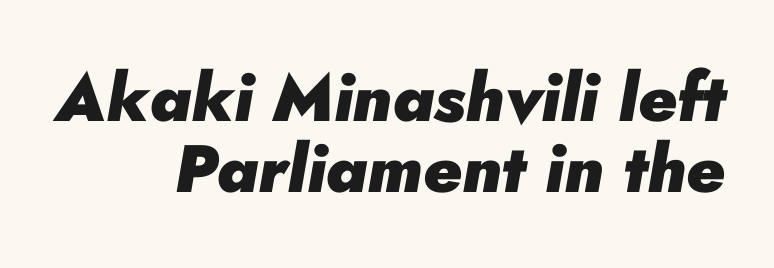
Q: Is the text bold? A: Yes.
Q: Is the text italic (slanted)? A: Yes, it leans right by about 10 degrees.
Q: Is the text underlined? A: No.
Q: How is the paragraph aligned? A: Right-aligned.
Q: Is the spacing between letters normal or unusually wide? A: Normal.
Q: Is the spacing between lines tight, normal or loose? A: Tight.
Q: Width (condensed, normal, or wide)? A: Normal.
Q: Stroke contrast? A: Low.
Q: x-height? A: Small.
Q: Monospaced? A: No.
